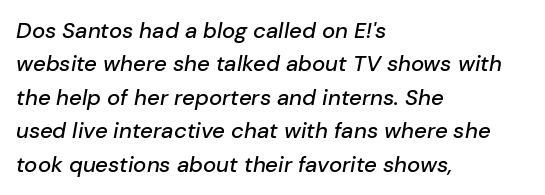
Q: Is the text italic (slanted)? A: Yes, it leans right by about 10 degrees.
Q: Is the text underlined? A: No.
Q: How is the paragraph aligned? A: Left-aligned.
Q: Is the spacing between letters normal or unusually wide? A: Normal.
Q: Is the spacing between lines tight, normal or loose? A: Normal.
